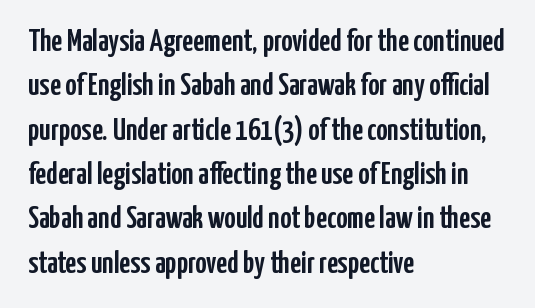
{"serif": "no", "italic": "no", "width": "condensed", "stroke_contrast": "low", "x_height": "medium", "monospaced": "no", "underline": "no", "align": "left", "line_spacing": "normal", "line_spacing_ratio": 1.43, "letter_spacing": "normal", "letter_spacing_em": 0.0, "glyph_px": 31}
